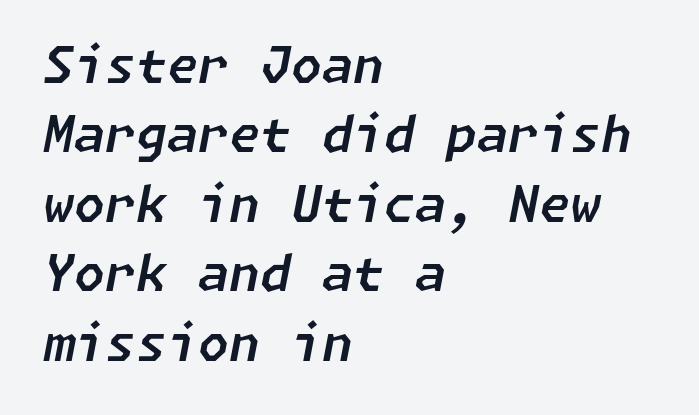
Q: Is the text italic (slanted)? A: Yes, it leans right by about 11 degrees.
Q: Is the text underlined? A: No.
Q: How is the paragraph aligned? A: Left-aligned.
Q: Is the spacing between letters normal or unusually wide? A: Normal.
Q: Is the spacing between lines tight, normal or loose? A: Normal.
Q: Width (condensed, normal, or wide)? A: Normal.
Q: Stroke contrast? A: Low.
Q: x-height? A: Medium.
